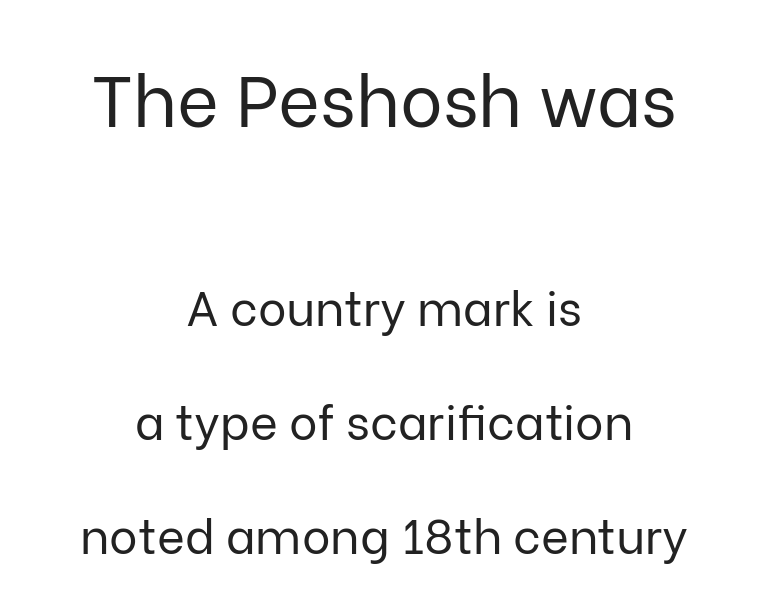
A typesetter would call this leading open, well beyond the default. Upright lettering throughout. Stroke mass is kept to a normal reading level or below. Students, note that the glyphs here touch the page at normal intervals. Varying glyph widths throughout — classic text-font behaviour. One-word summary of the alignment: center.
